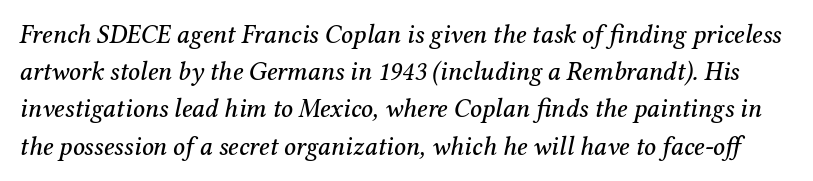
Q: Is the text italic (slanted)? A: Yes, it leans right by about 12 degrees.
Q: Is the text underlined? A: No.
Q: Is the spacing between letters normal or unusually wide? A: Normal.
Q: Is the spacing between lines tight, normal or loose? A: Normal.
